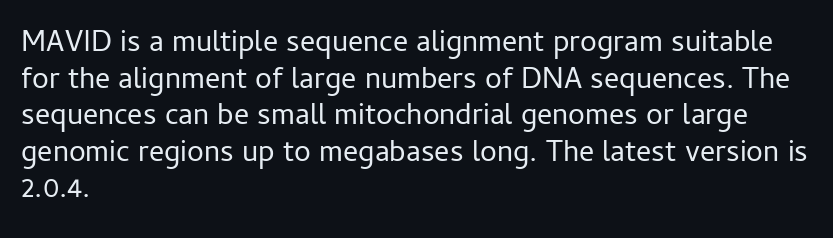
The image shows 30 px regular-weight sans-serif type, upright; set left-aligned, line spacing 1.22x, normal letter spacing, not underlined; low stroke contrast and a medium x-height.
